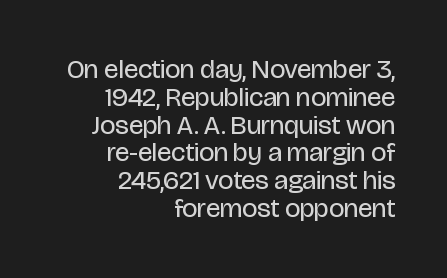
{"italic": "no", "bold": "no", "underline": "no", "align": "right", "line_spacing": "tight", "line_spacing_ratio": 1.03, "letter_spacing": "normal", "letter_spacing_em": 0.0, "glyph_px": 27}
